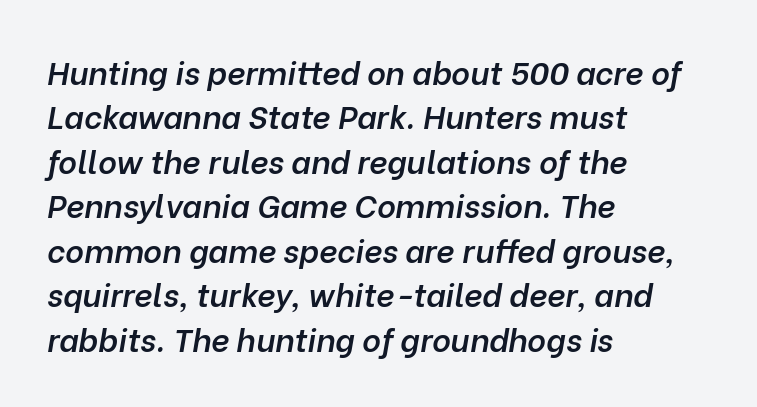
The image shows 32 px semibold type, italic (leaning right); set left-aligned, normal line spacing (1.39x), normal letter spacing, not underlined; low stroke contrast and a medium x-height.
